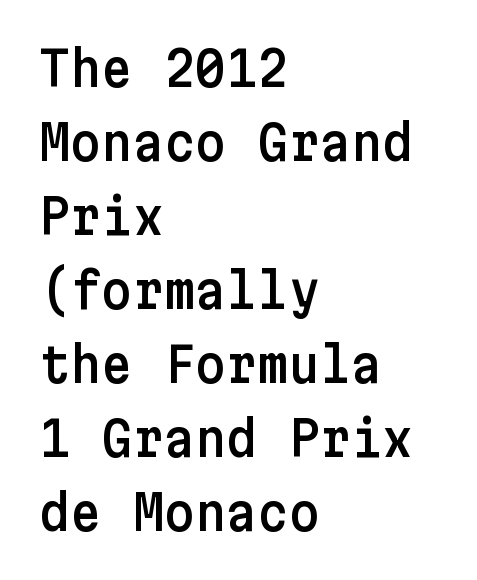
{"serif": "no", "italic": "no", "width": "normal", "stroke_contrast": "low", "x_height": "medium", "underline": "no", "align": "left", "line_spacing": "normal", "line_spacing_ratio": 1.54, "letter_spacing": "normal", "letter_spacing_em": 0.0, "glyph_px": 48}
